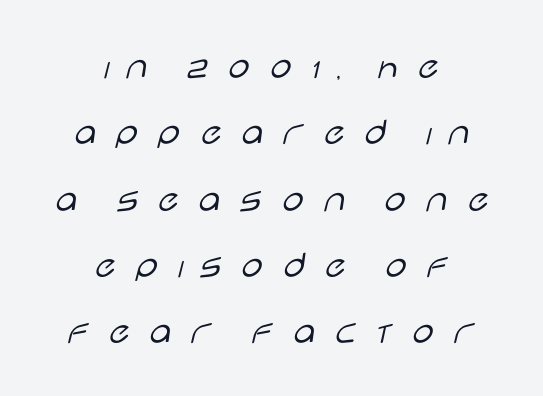
Q: Is the text bold? A: No.
Q: Is the text italic (slanted)? A: Yes.
Q: Is the typeface a serif or a sans-serif typeface? A: Sans-serif.
Q: Is the text underlined? A: No.
Q: How is the paragraph aligned? A: Centered.
Q: Is the spacing between letters normal or unusually wide? A: Unusually wide.
Q: Is the spacing between lines tight, normal or loose? A: Normal.
Q: Width (condensed, normal, or wide)? A: Wide.
Q: Stroke contrast? A: Low.
Q: x-height? A: Large.
Q: Monospaced? A: No.
